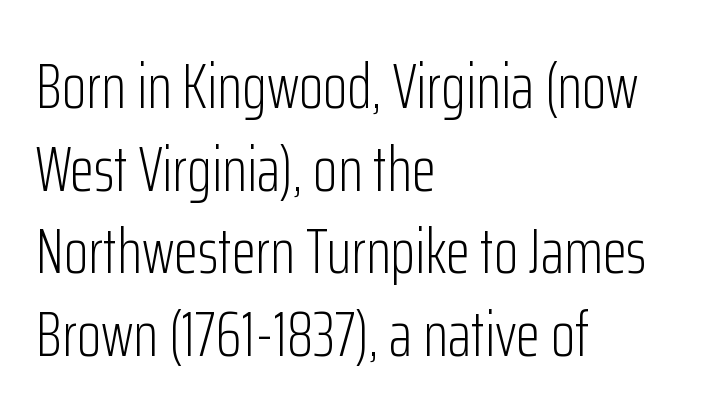
{"serif": "no", "italic": "no", "bold": "no", "weight": "light", "width": "condensed", "stroke_contrast": "low", "x_height": "medium", "monospaced": "no", "underline": "no", "align": "left", "line_spacing": "normal", "line_spacing_ratio": 1.31, "letter_spacing": "normal", "letter_spacing_em": 0.0, "glyph_px": 63}
